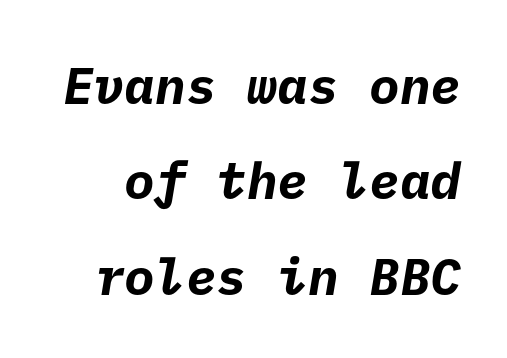
The image shows 51 px bold sans-serif type; set line spacing 1.87x, normal letter spacing, not underlined; low stroke contrast and a medium x-height.
